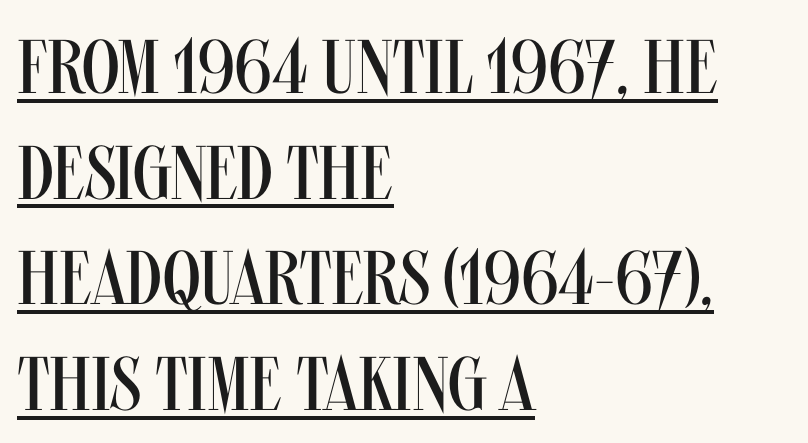
The gaps between neighbouring characters are ordinary and unremarkable. On a weight scale, this lands at 450 or below. Look at the bottom of the vertical strokes: they stop flat, with no serifs. Does a line run under the words? Yes, clearly.
